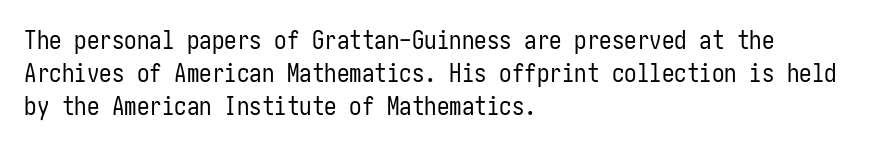
These lines sit exactly where default settings would place them. Decoration check: the copy has no underline. The typeface has the unassuming heft of standard copy or less. Horizontal alignment here is leftward, the default for most running prose.
